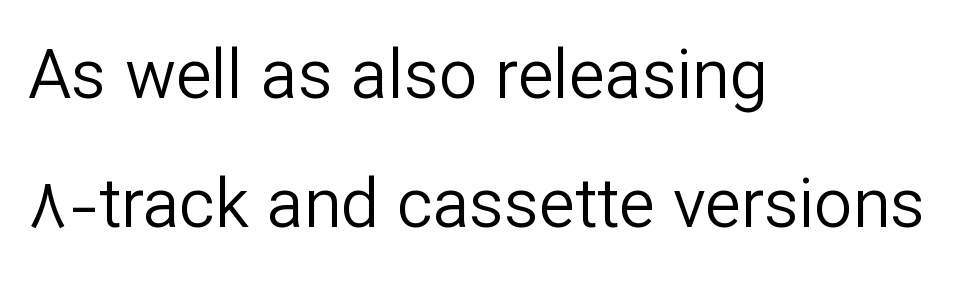
Q: Is the text bold? A: No.
Q: Is the text italic (slanted)? A: No, it is upright.
Q: Is the typeface a serif or a sans-serif typeface? A: Sans-serif.
Q: Is the text underlined? A: No.
Q: How is the paragraph aligned? A: Left-aligned.
Q: Is the spacing between letters normal or unusually wide? A: Normal.
Q: Is the spacing between lines tight, normal or loose? A: Loose.
Q: Width (condensed, normal, or wide)? A: Normal.
Q: Stroke contrast? A: Low.
Q: x-height? A: Medium.
Q: Monospaced? A: No.
